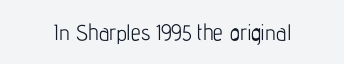
The image shows 22 px text type, upright; set normal letter spacing, not underlined.
